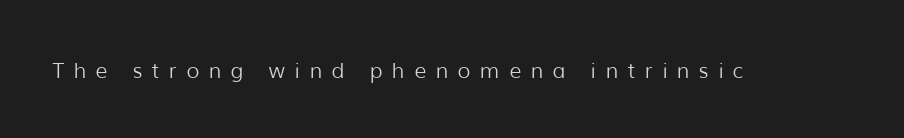
{"italic": "no", "bold": "no", "underline": "no", "letter_spacing": "wide", "letter_spacing_em": 0.45, "glyph_px": 21}
